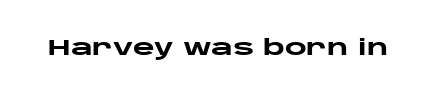
Q: Is the text bold? A: Yes.
Q: Is the text italic (slanted)? A: No, it is upright.
Q: Is the text underlined? A: No.
Q: Is the spacing between letters normal or unusually wide? A: Normal.
